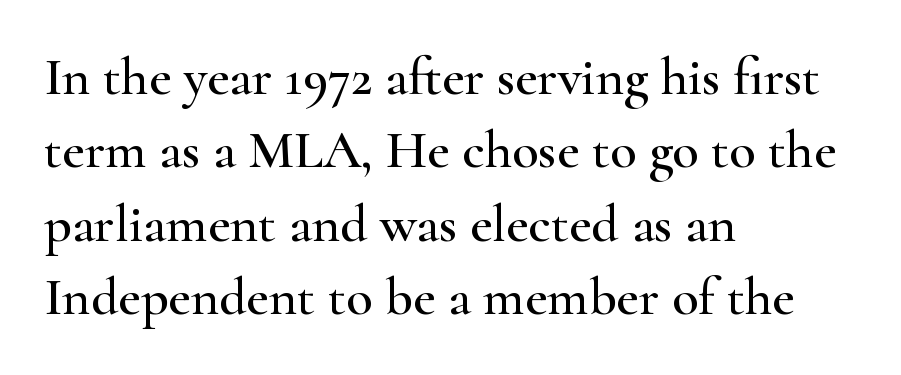
{"serif": "yes", "italic": "no", "width": "wide", "stroke_contrast": "high", "x_height": "small", "monospaced": "no", "underline": "no", "align": "left", "line_spacing": "normal", "line_spacing_ratio": 1.36, "letter_spacing": "normal", "letter_spacing_em": 0.0, "glyph_px": 54}
